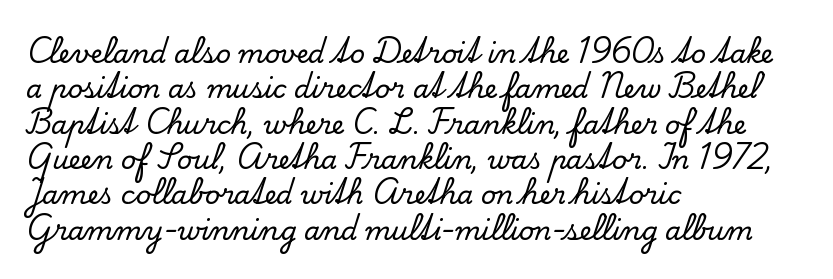
The passage shown stacks its lines at a standard gap. These lines stack with their left ends in a neat column. Caption: standard tracking, unaltered. Words float on clear page, feet unadorned.
